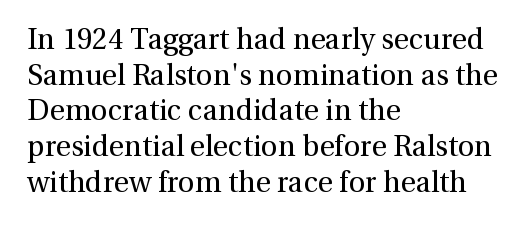
The image shows 29 px regular-weight serif type, upright; set left-aligned, line spacing 1.23x, normal letter spacing, not underlined; a medium x-height.
